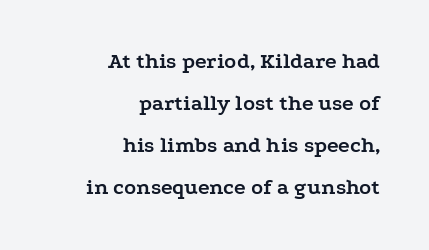
{"italic": "no", "bold": "yes", "underline": "no", "align": "right", "line_spacing": "loose", "line_spacing_ratio": 1.91, "letter_spacing": "normal", "letter_spacing_em": 0.0, "glyph_px": 22}
